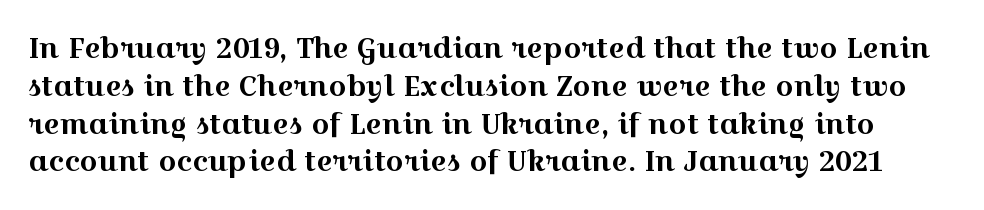
The strip under each line holds only bare page. The glyphs in this specimen are seriffed. Does the leading feel generous? No, just average. Note the varied advance widths — an 'i' is clearly narrower than an 'm'. Is the letter spacing exaggerated? No — it looks like the ordinary default.
